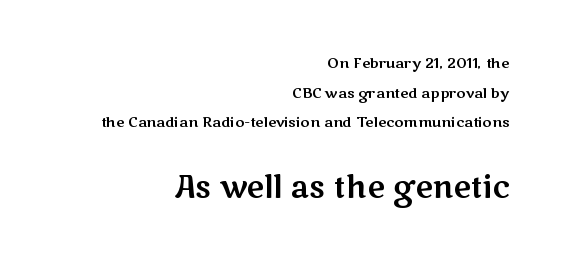
In terms of leading, this rendering errs on the spacious side. The text was rendered using a sans face with plain stroke endings. A student would notice the bottom passage is typeset larger than what precedes it. These lines keep a tight, regular rhythm from letter to letter. Ordinary non-slanted type is in use. Visually the block forms a straight wall on the right and a jagged coastline on the left.
